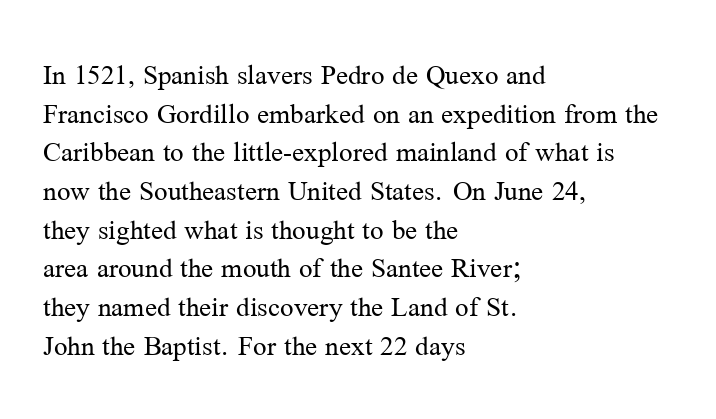
{"serif": "yes", "italic": "no", "bold": "no", "weight": "regular", "width": "normal", "stroke_contrast": "medium", "x_height": "medium", "monospaced": "no", "underline": "no", "align": "left", "line_spacing": "normal", "line_spacing_ratio": 1.29, "letter_spacing": "normal", "letter_spacing_em": 0.0, "glyph_px": 30}
